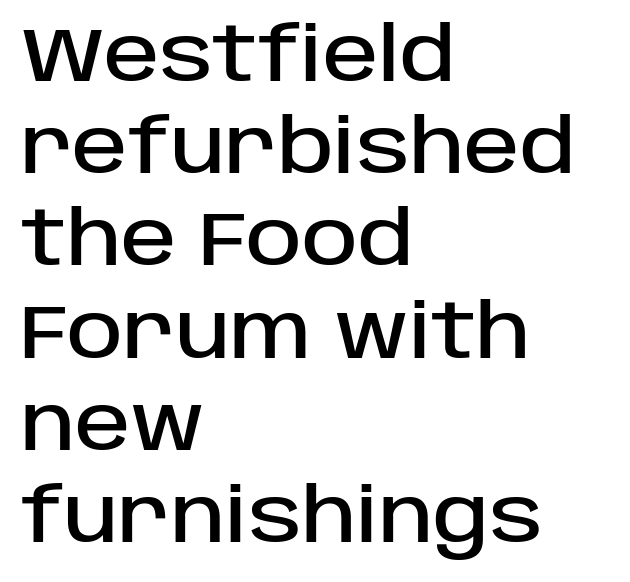
{"serif": "no", "italic": "no", "width": "normal", "stroke_contrast": "low", "x_height": "large", "monospaced": "no", "underline": "no", "align": "left", "line_spacing_ratio": 1.23, "letter_spacing": "normal", "letter_spacing_em": 0.0, "glyph_px": 75}
